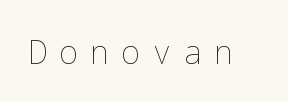
{"italic": "no", "bold": "no", "weight": "thin", "width": "normal", "stroke_contrast": "low", "x_height": "medium", "underline": "no", "letter_spacing": "wide", "letter_spacing_em": 0.34, "glyph_px": 33}
